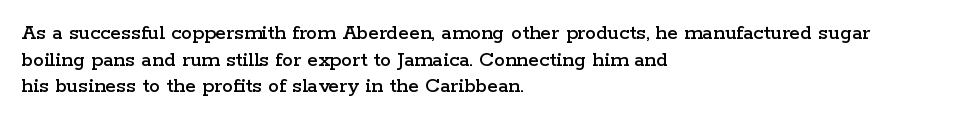
A student would call this left alignment; a typographer would say flush left, rag right. Nobody touched the tracking dial on this one. Tall strokes in this sample are plumb rather than angled. Descenders are the only things crossing below the line.
